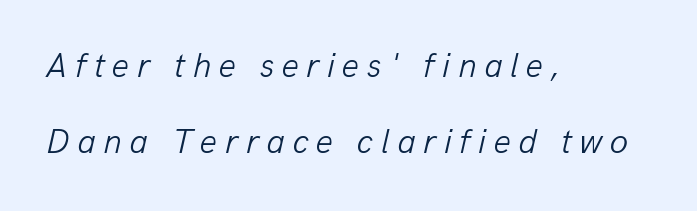
Vertically, the passage feels expansive, rows floating well apart. Weight class: somewhere from thin through regular. Which margin do the lines hug? The left one — the right edge is uneven. When letters slant like this, we call the style italic. Lines of text with bare space underneath. In terms of letterspacing, this is a distinctly airy, spread setting.
